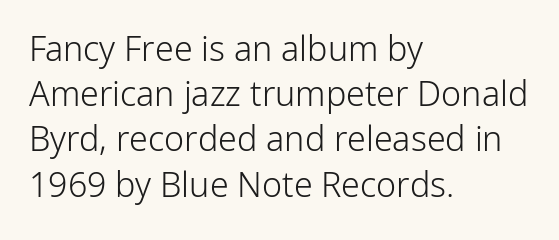
Q: Is the text bold? A: No.
Q: Is the text italic (slanted)? A: No, it is upright.
Q: Is the typeface a serif or a sans-serif typeface? A: Sans-serif.
Q: Is the text underlined? A: No.
Q: How is the paragraph aligned? A: Left-aligned.
Q: Is the spacing between letters normal or unusually wide? A: Normal.
Q: Is the spacing between lines tight, normal or loose? A: Normal.
Q: Width (condensed, normal, or wide)? A: Normal.
Q: Stroke contrast? A: Low.
Q: x-height? A: Medium.
Q: Monospaced? A: No.
